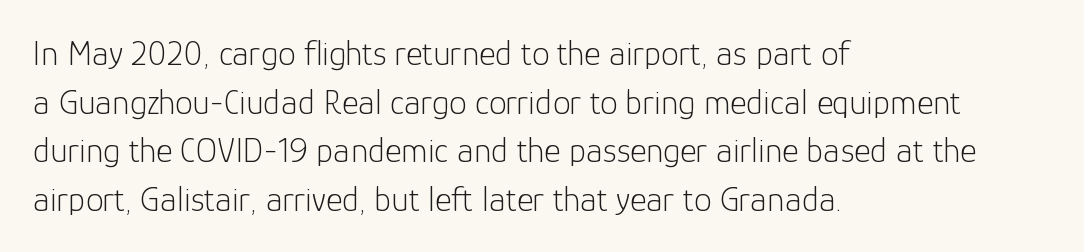
{"serif": "no", "italic": "no", "bold": "no", "weight": "light", "width": "normal", "stroke_contrast": "low", "x_height": "medium", "monospaced": "no", "underline": "no", "align": "left", "line_spacing": "normal", "line_spacing_ratio": 1.39, "letter_spacing": "normal", "letter_spacing_em": 0.0, "glyph_px": 35}
